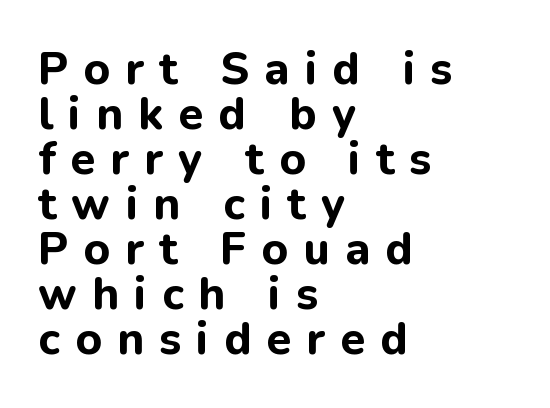
{"serif": "no", "italic": "no", "bold": "yes", "weight": "bold", "width": "normal", "stroke_contrast": "low", "x_height": "medium", "monospaced": "no", "underline": "no", "align": "left", "line_spacing": "tight", "line_spacing_ratio": 1.0, "letter_spacing": "wide", "letter_spacing_em": 0.34, "glyph_px": 45}
